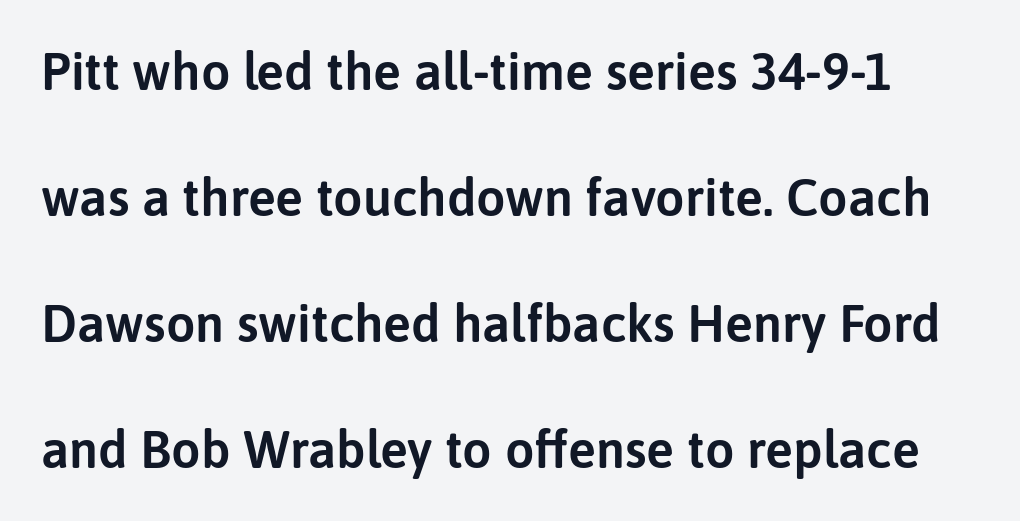
{"serif": "no", "italic": "no", "width": "normal", "stroke_contrast": "low", "x_height": "medium", "monospaced": "no", "underline": "no", "line_spacing": "loose", "line_spacing_ratio": 2.42, "letter_spacing": "normal", "letter_spacing_em": 0.0, "glyph_px": 52}
